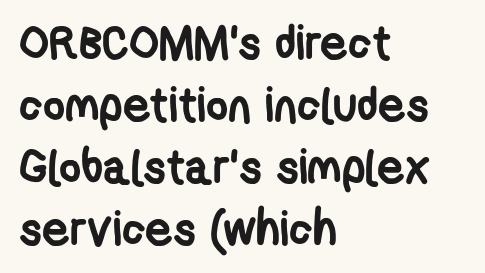
Q: Is the text bold? A: Yes.
Q: Is the typeface a serif or a sans-serif typeface? A: Sans-serif.
Q: Is the text underlined? A: No.
Q: How is the paragraph aligned? A: Left-aligned.
Q: Is the spacing between letters normal or unusually wide? A: Normal.
Q: Is the spacing between lines tight, normal or loose? A: Normal.
Q: Width (condensed, normal, or wide)? A: Condensed.
Q: Stroke contrast? A: Low.
Q: x-height? A: Medium.
Q: Monospaced? A: No.
